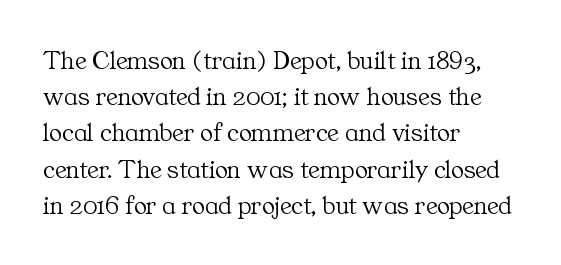
{"italic": "no", "bold": "no", "underline": "no", "align": "left", "line_spacing": "normal", "line_spacing_ratio": 1.34, "letter_spacing": "normal", "letter_spacing_em": 0.0, "glyph_px": 27}
